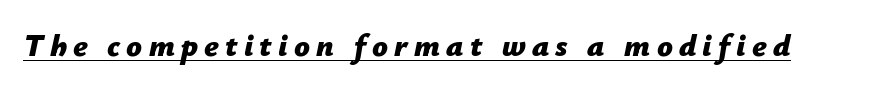
Q: Is the text bold? A: Yes.
Q: Is the text italic (slanted)? A: Yes, it leans right by about 12 degrees.
Q: Is the text underlined? A: Yes.
Q: Is the spacing between letters normal or unusually wide? A: Unusually wide.
Q: Width (condensed, normal, or wide)? A: Normal.
Q: Stroke contrast? A: Low.
Q: x-height? A: Medium.
Q: Monospaced? A: No.
